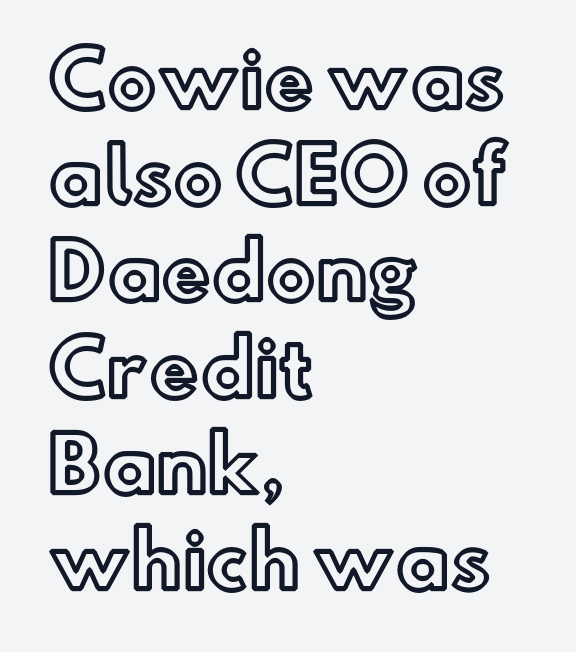
The image shows 74 px text type, upright; set left-aligned, normal line spacing (1.3x), normal letter spacing, not underlined; a small x-height.
